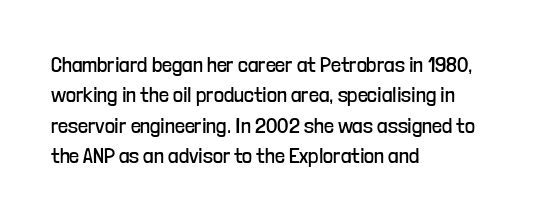
The image shows 22 px text type, upright; set left-aligned, normal line spacing (1.38x), normal letter spacing, not underlined.
